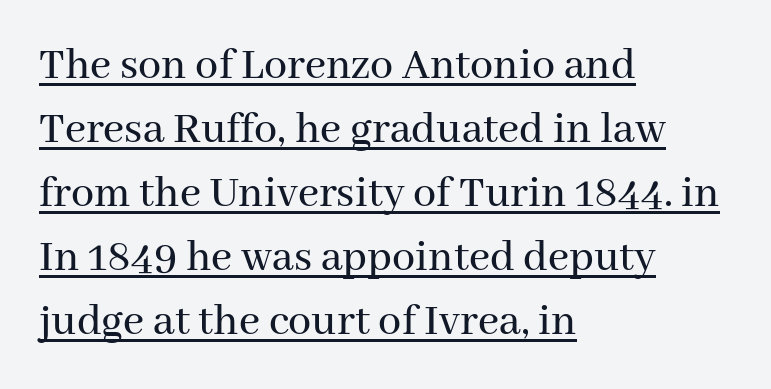
Where is the straight margin? On the left. A rule runs beneath these lines of type. A typesetter would call this proportional, since set widths differ per character. Baseline-to-baseline distance is the conventional proportion of letter height. Look at the tracking — it's just the regular setting, nothing added.
